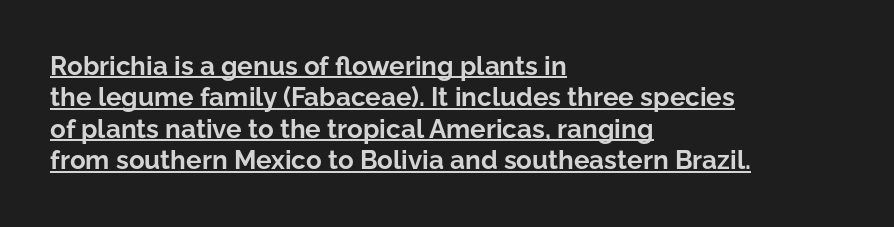
There is no visible air inserted between adjacent glyphs. Casual observation: everything's shoved over to the left. A typesetter would mark this as roman, not italic. Students, this is bold: see how much ink each stroke carries. A continuous stroke trails under the words, as in a hyperlink.
